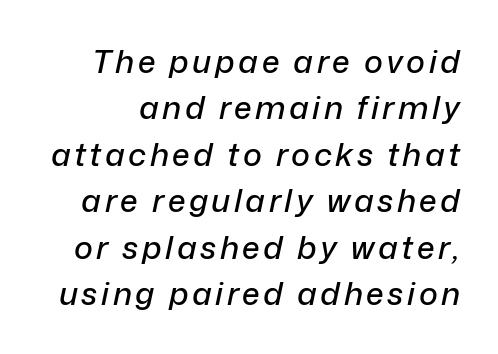
Q: Is the text italic (slanted)? A: Yes, it leans right by about 12 degrees.
Q: Is the text underlined? A: No.
Q: Is the spacing between lines tight, normal or loose? A: Normal.
Q: Width (condensed, normal, or wide)? A: Normal.
Q: Stroke contrast? A: Low.
Q: x-height? A: Medium.
Q: Monospaced? A: No.
